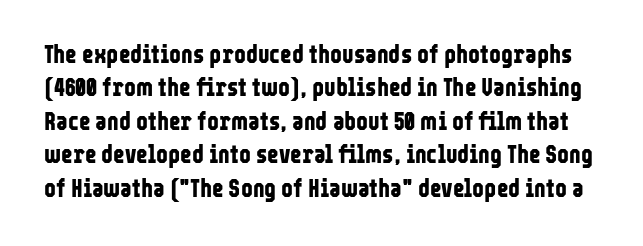
The image shows 25 px bold type, upright; set normal line spacing (1.34x), normal letter spacing, not underlined.
